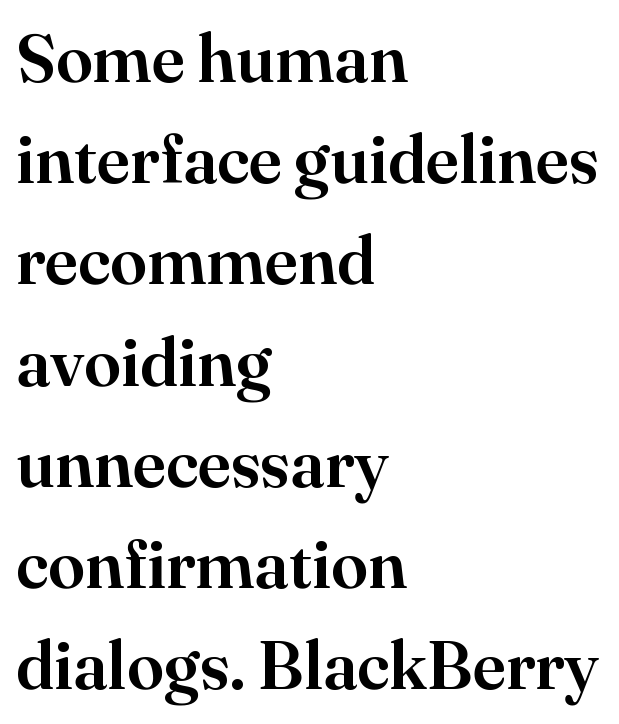
The image shows 67 px serif type, upright; set left-aligned, normal line spacing (1.51x), normal letter spacing, not underlined; high stroke contrast and a small x-height.
